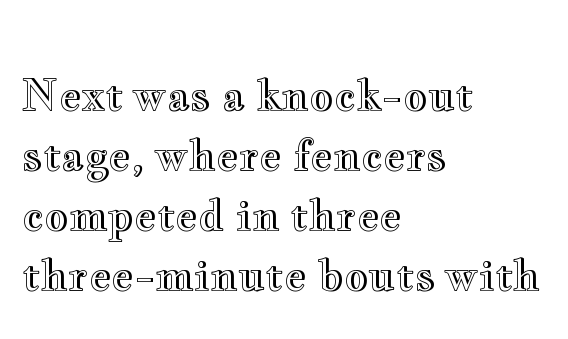
Horizontally, the lines are justified to the leading edge only. Check the space under the baseline: it is left empty. The rendering uses natural spacing where letterforms have individual widths. Interline gaps are of average width in this sample. Ordinary non-slanted type is in use.
